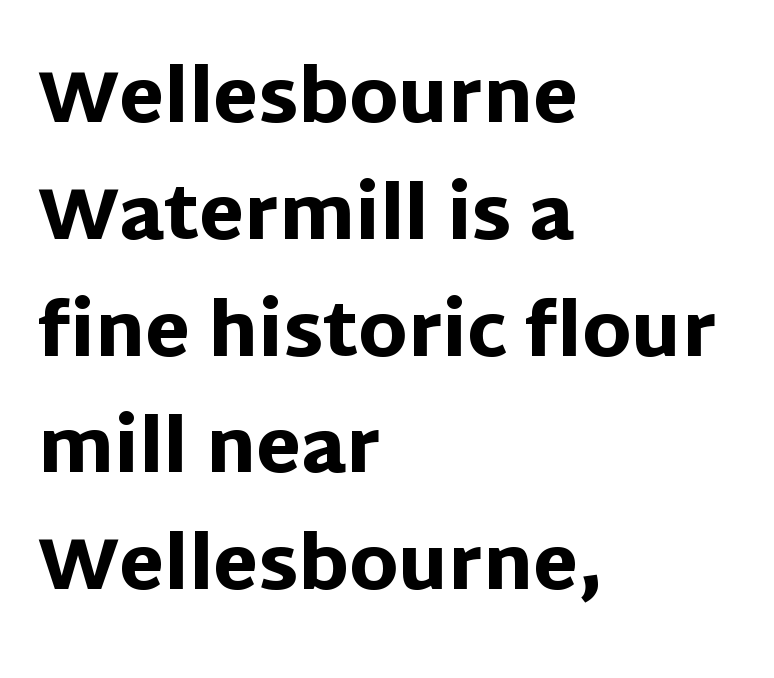
{"serif": "no", "italic": "no", "bold": "yes", "weight": "heavy", "width": "normal", "stroke_contrast": "low", "x_height": "large", "monospaced": "no", "underline": "no", "align": "left", "line_spacing": "normal", "line_spacing_ratio": 1.6, "letter_spacing": "normal", "letter_spacing_em": 0.0, "glyph_px": 73}
